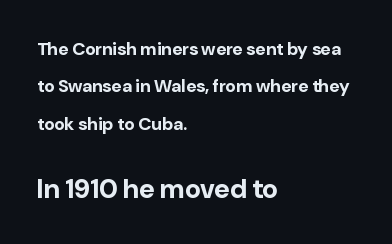
{"italic": "no", "bold": "yes", "underline": "no", "align": "left", "line_spacing": "loose", "line_spacing_ratio": 2.08, "letter_spacing": "normal", "letter_spacing_em": 0.0, "larger_block": "second", "size_ratio": 1.5, "glyph_px": 27}
